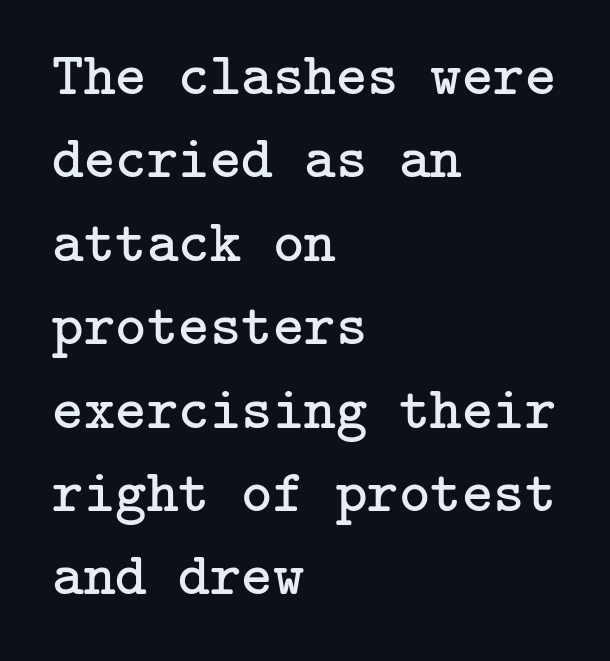
The image shows 60 px regular-weight serif type, upright; set left-aligned, normal line spacing (1.39x), normal letter spacing, not underlined; low stroke contrast and a medium x-height.
